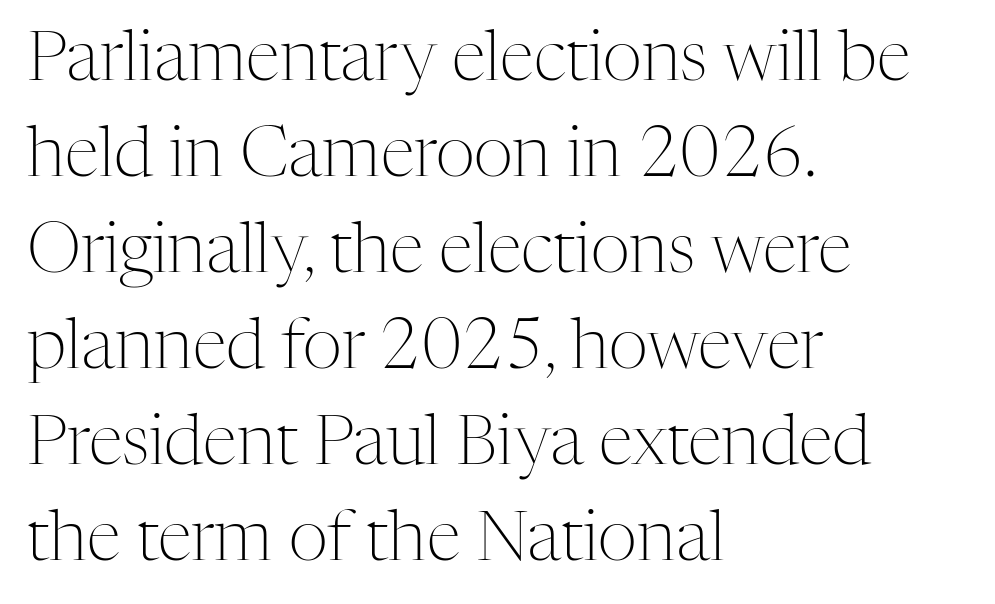
This rendering employs a face with finishing strokes, i.e., a serif. Short note: letters normally spaced. The rendering anchors every line to the left-hand side. A clean baseline with only descenders dipping below it.
